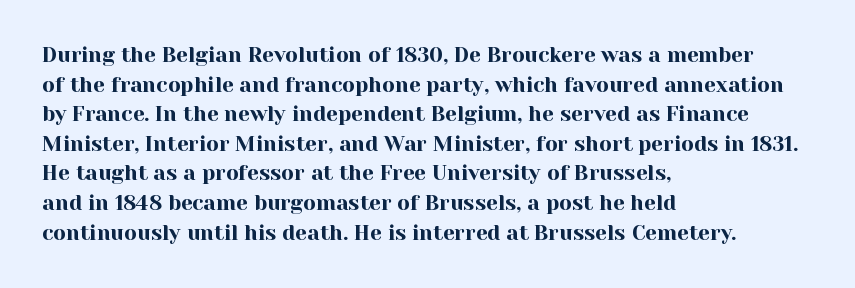
The image shows 21 px text type, upright; set left-aligned, normal line spacing (1.41x), normal letter spacing, not underlined.
